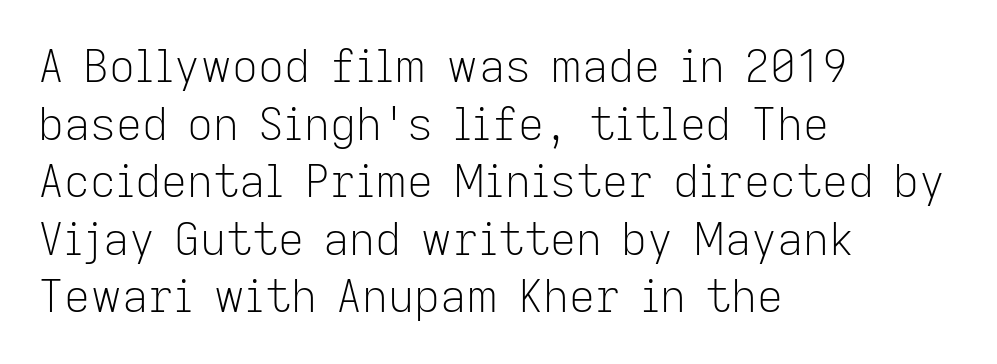
{"serif": "no", "italic": "no", "bold": "no", "weight": "light", "width": "normal", "stroke_contrast": "low", "x_height": "medium", "monospaced": "no", "underline": "no", "align": "left", "line_spacing": "normal", "line_spacing_ratio": 1.28, "letter_spacing": "normal", "letter_spacing_em": 0.0, "glyph_px": 45}
